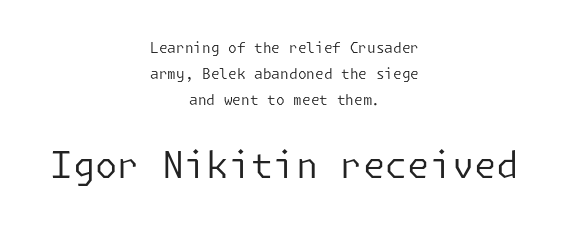
Q: Is the text bold? A: No.
Q: Is the text italic (slanted)? A: No, it is upright.
Q: Is the typeface a serif or a sans-serif typeface? A: Sans-serif.
Q: Is the text underlined? A: No.
Q: How is the paragraph aligned? A: Centered.
Q: Is the spacing between letters normal or unusually wide? A: Normal.
Q: Which block of text is set in a larger size, the first (top) or the second (bottom)? A: The second (bottom) one.
Q: Width (condensed, normal, or wide)? A: Normal.
Q: Stroke contrast? A: Low.
Q: x-height? A: Medium.
